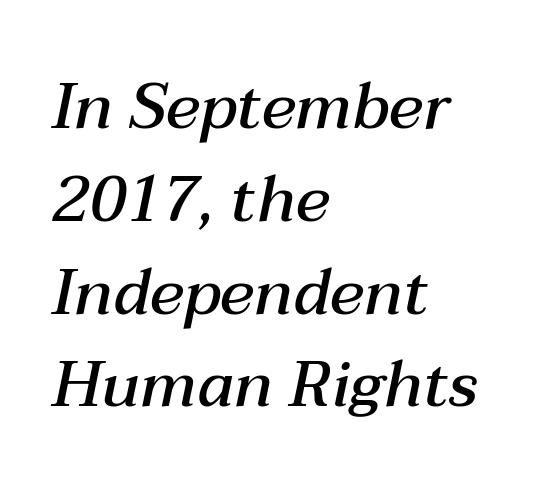
The image shows 64 px semibold type, italic (leaning right); set left-aligned, normal line spacing (1.45x), normal letter spacing, not underlined; medium stroke contrast and a medium x-height.
